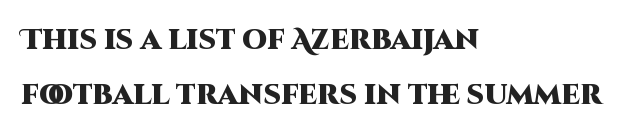
These lines are rendered in a variable-pitch font. Regarding leading, the lines here are spaced well apart. Regarding serifs, this sample does without them. Every row of glyphs begins at an identical x-position on the left. This is the regular roman posture of the typeface.
